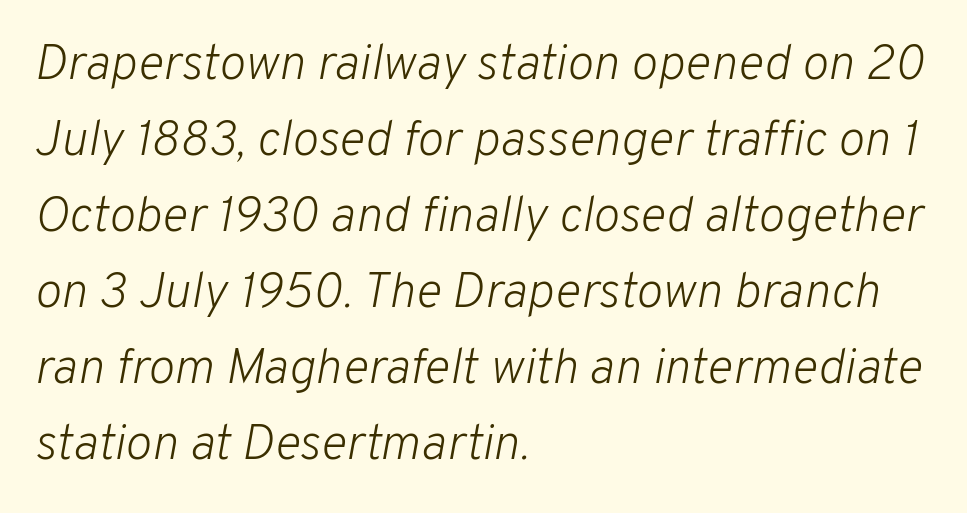
The lettering tilts uniformly, giving the passage an italic look. Glyph-to-glyph distance matches everyday printed text. This block has exactly the height ordinary leading produces. Heft: none added — not bold. Varying glyph widths throughout — classic text-font behaviour. Check under the words: just untouched page.
